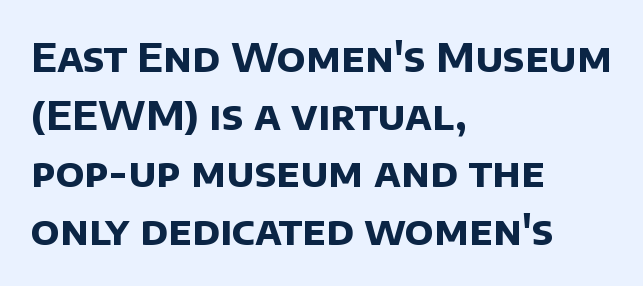
The image shows 39 px bold sans-serif type; set left-aligned, normal line spacing (1.48x), normal letter spacing, not underlined; low stroke contrast and a large x-height.
